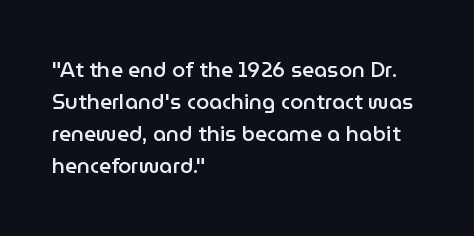
The image shows 21 px text type, upright; set left-aligned, normal line spacing (1.53x), normal letter spacing, not underlined.
